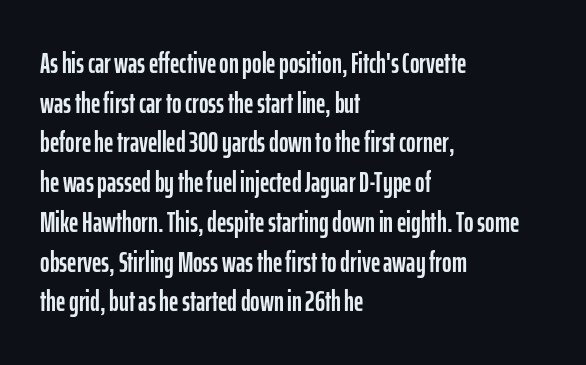
Look at the tracking — it's just the regular setting, nothing added. The zone under the glyphs is completely vacant. These lines sit exactly where default settings would place them. The rendering uses natural spacing where letterforms have individual widths.
